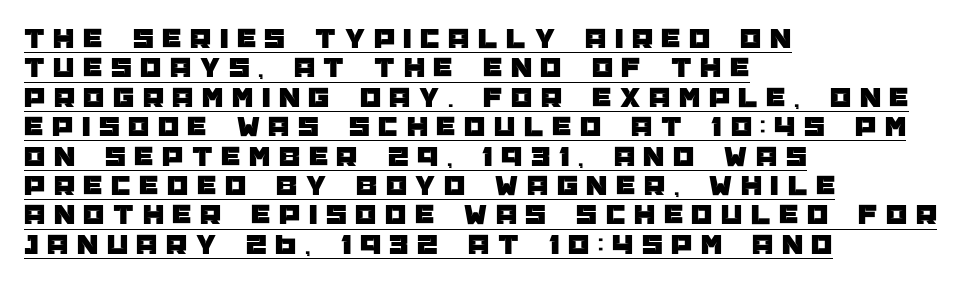
A sans-serif font was chosen for this passage. The space between consecutive lines is stingy. The typesetter chose a ragged-right arrangement here. This sample uses an upright cut, with every glyph sitting square on the baseline.
